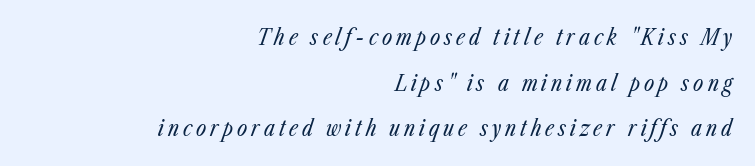
The image shows 22 px text type, italic (leaning right); set right-aligned, loose line spacing (2.07x), not underlined.
